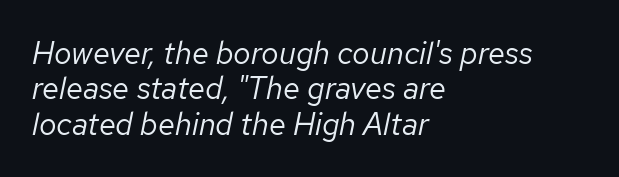
The image shows 31 px regular-weight type, italic (leaning right); set left-aligned, tight line spacing (1.14x), normal letter spacing, not underlined; low stroke contrast and a medium x-height.
